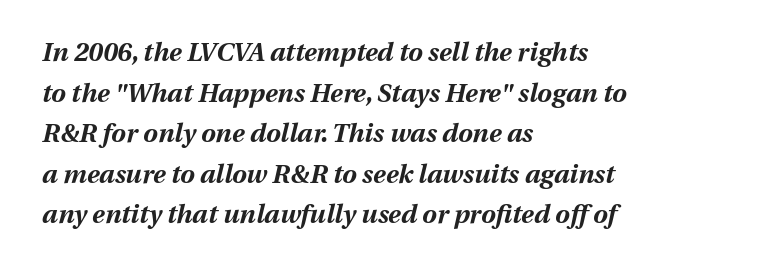
The image shows 26 px bold type, italic (leaning right); set left-aligned, normal line spacing (1.56x), normal letter spacing, not underlined.
